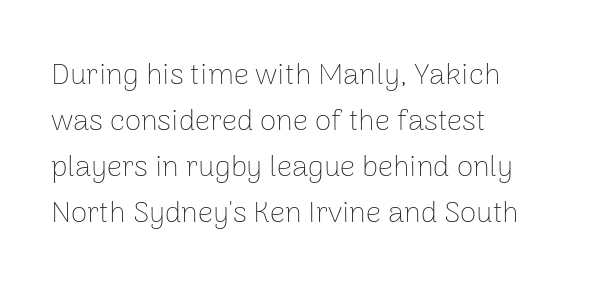
The image shows 30 px thin sans-serif type, upright; set left-aligned, normal line spacing (1.53x), normal letter spacing, not underlined; low stroke contrast and a medium x-height.
